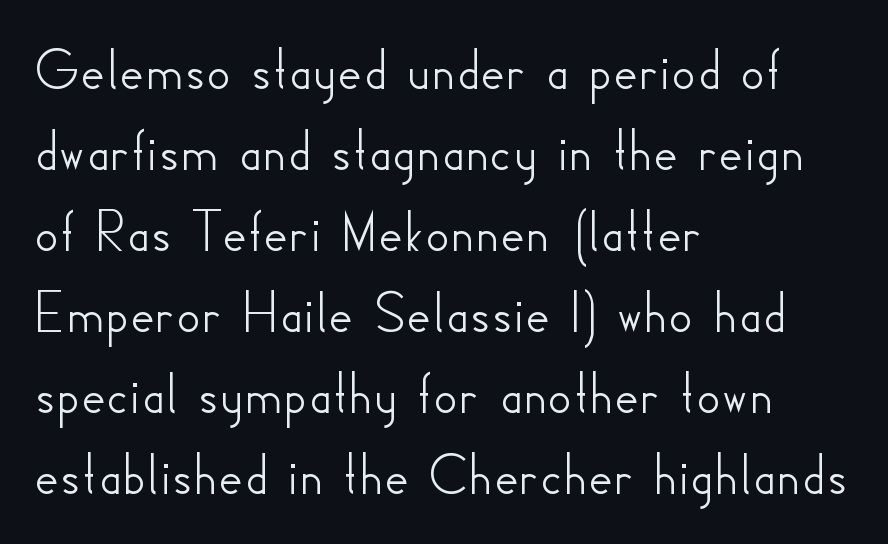
Stroke terminals: plain, sans-serif. If you drew a ruler down the left edge, every line would touch it. Unmarked baselines from the first word to the last. Vertically, the passage feels balanced, rows spaced as you'd expect.
